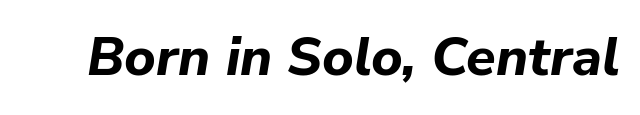
Q: Is the text bold? A: Yes.
Q: Is the text italic (slanted)? A: Yes, it leans right by about 9 degrees.
Q: Is the text underlined? A: No.
Q: Is the spacing between letters normal or unusually wide? A: Normal.
Q: Width (condensed, normal, or wide)? A: Normal.
Q: Stroke contrast? A: Low.
Q: x-height? A: Medium.
Q: Monospaced? A: No.
